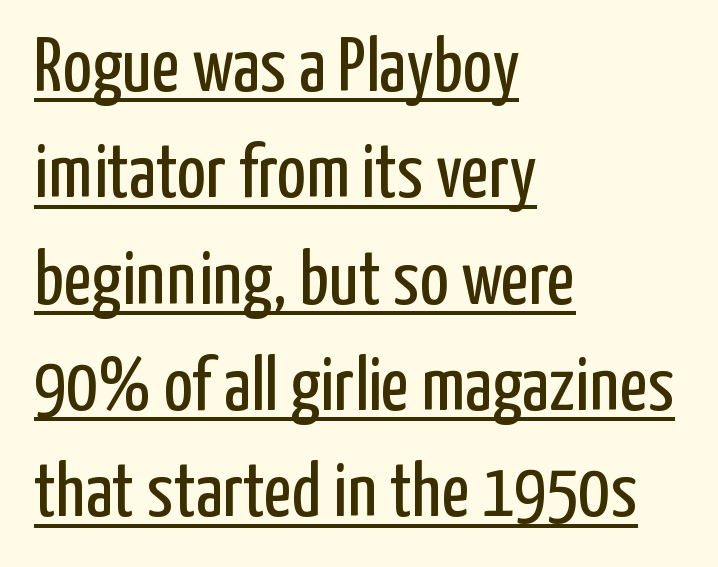
{"serif": "no", "italic": "no", "bold": "no", "weight": "regular", "width": "condensed", "stroke_contrast": "low", "x_height": "medium", "monospaced": "no", "underline": "yes", "align": "left", "line_spacing": "normal", "line_spacing_ratio": 1.38, "letter_spacing": "normal", "letter_spacing_em": 0.0, "glyph_px": 77}
